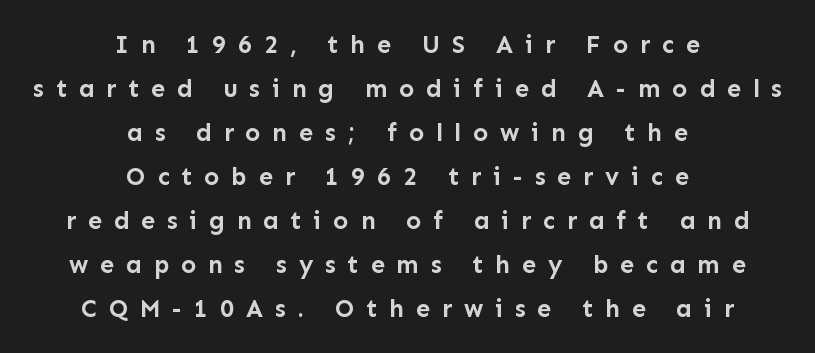
A typesetter would call this heavily tracked-out type. The specimen reads as upright at a glance. These lines are centered, leaving both edges ragged. The foot of each line stays bare and open. Bold? Absolutely — the strokes are thick and heavy.
